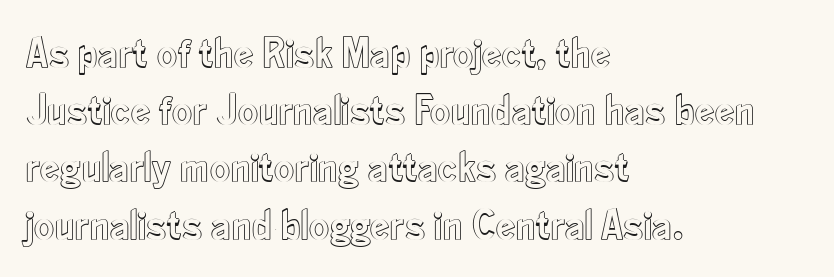
Check under the words: just untouched page. Is the letter spacing exaggerated? No — it looks like the ordinary default. Varying glyph widths throughout — classic text-font behaviour. Rendered with straight, roman letterforms. The paragraph has a hard left edge and a soft right edge. Does the leading feel generous? No, just average.
